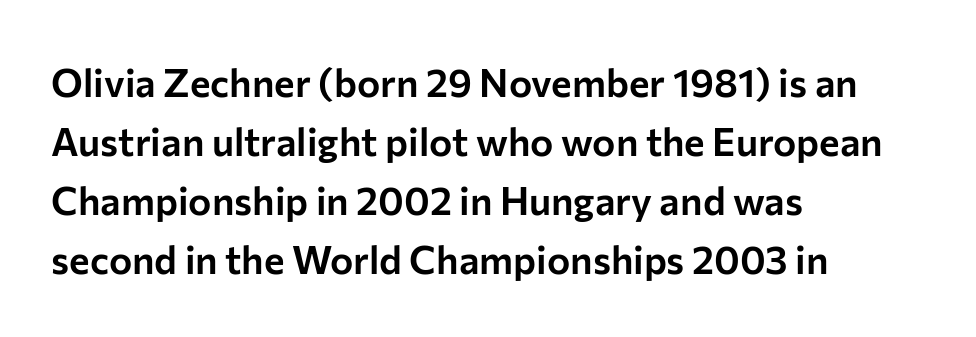
{"serif": "no", "italic": "no", "width": "normal", "stroke_contrast": "low", "x_height": "medium", "monospaced": "no", "underline": "no", "align": "left", "line_spacing": "normal", "line_spacing_ratio": 1.51, "letter_spacing": "normal", "letter_spacing_em": 0.0, "glyph_px": 39}
